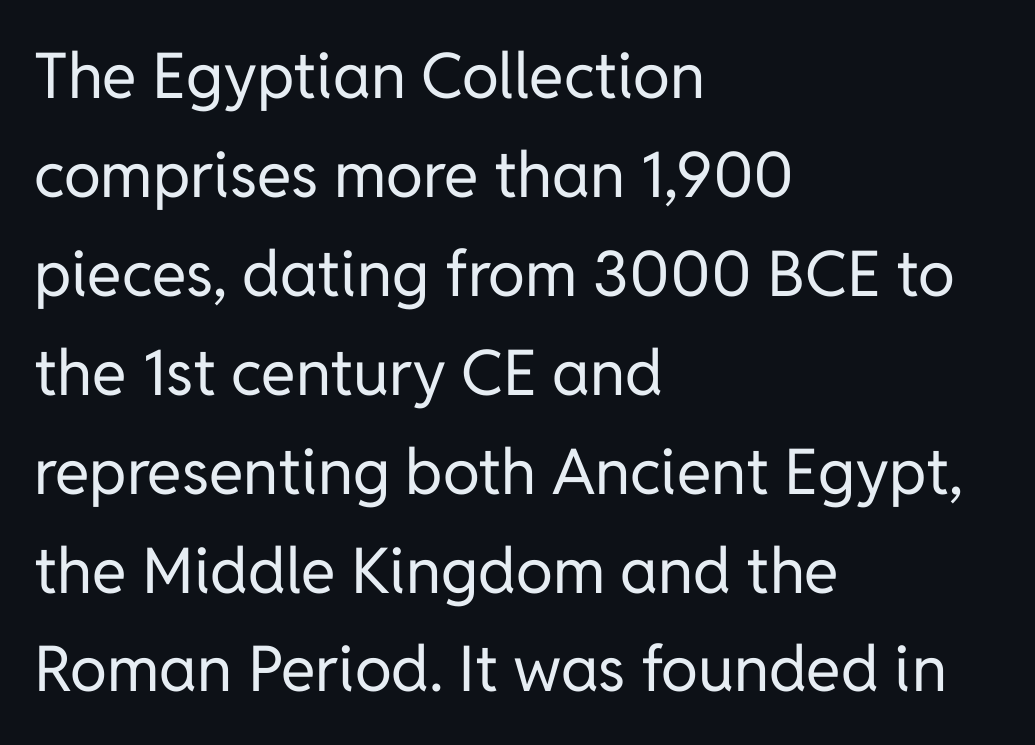
Q: Is the text bold? A: No.
Q: Is the text italic (slanted)? A: No, it is upright.
Q: Is the typeface a serif or a sans-serif typeface? A: Sans-serif.
Q: Is the text underlined? A: No.
Q: How is the paragraph aligned? A: Left-aligned.
Q: Is the spacing between letters normal or unusually wide? A: Normal.
Q: Is the spacing between lines tight, normal or loose? A: Normal.
Q: Width (condensed, normal, or wide)? A: Normal.
Q: Stroke contrast? A: Low.
Q: x-height? A: Medium.
Q: Monospaced? A: No.
